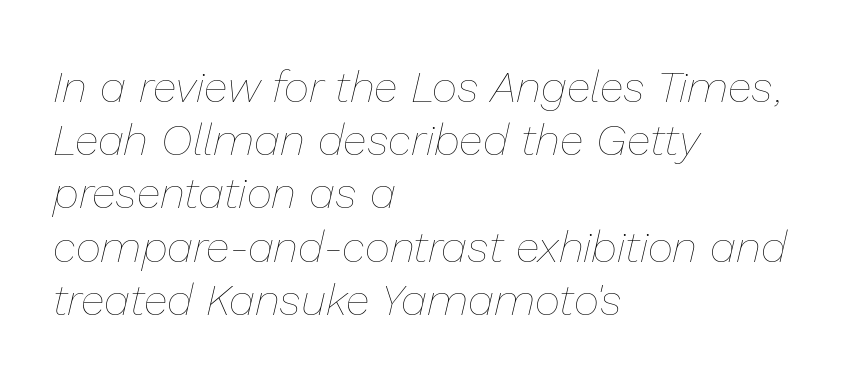
{"italic": "yes", "lean": "right", "slant_degrees": 13, "bold": "no", "weight": "thin", "width": "normal", "stroke_contrast": "low", "x_height": "medium", "monospaced": "no", "underline": "no", "align": "left", "line_spacing_ratio": 1.21, "letter_spacing": "normal", "letter_spacing_em": 0.0, "glyph_px": 44}
